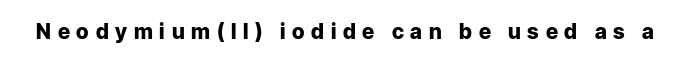
{"italic": "no", "bold": "yes", "underline": "no", "letter_spacing": "wide", "letter_spacing_em": 0.32, "glyph_px": 21}
